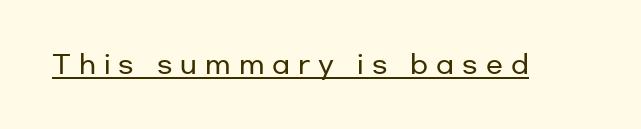
{"italic": "no", "underline": "yes", "letter_spacing": "wide", "letter_spacing_em": 0.32, "glyph_px": 25}
